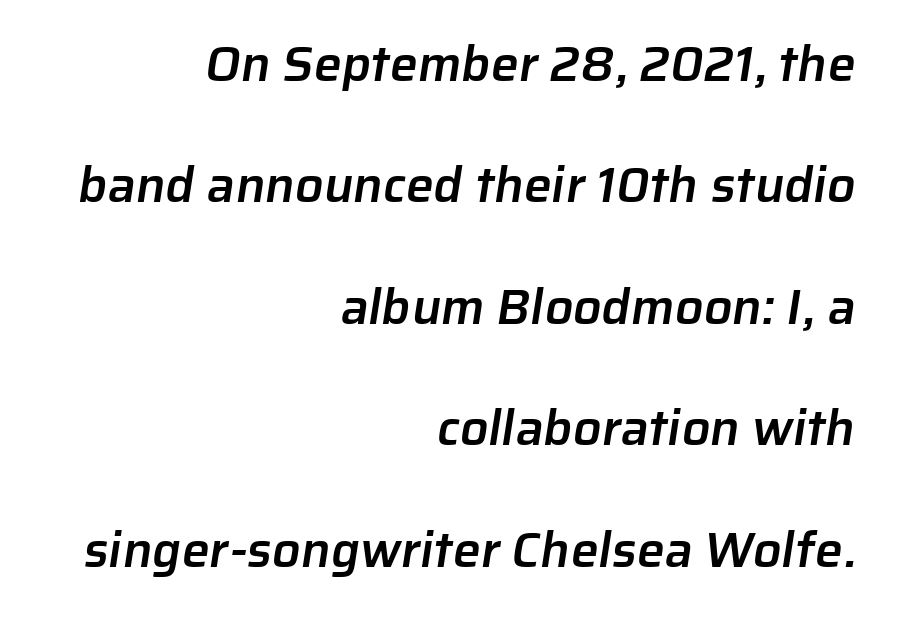
The paragraph shown leans on its right margin. The face used here is proportionally spaced, like ordinary book or web type. This is the in-between weight designers call semibold or demi. The strip under each line holds only bare page.
